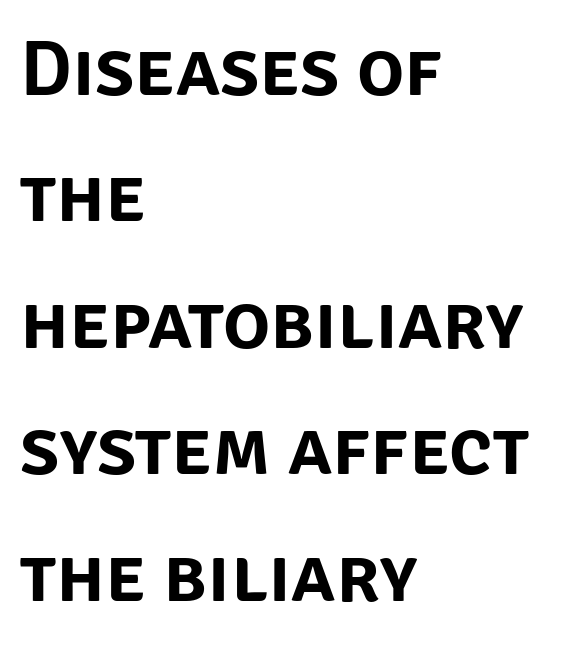
The image shows 79 px sans-serif type, upright; set left-aligned, normal line spacing (1.6x), normal letter spacing, not underlined; low stroke contrast and a large x-height.
